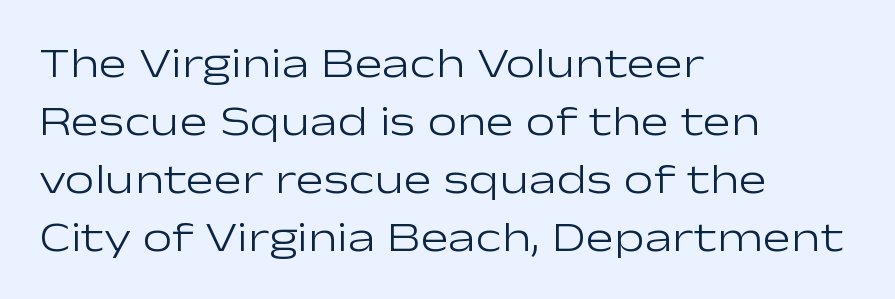
Each new line begins a customary step beneath the previous one. This rendering employs a face without finishing strokes, i.e., a sans-serif. Any mark beneath the type? The region is blank. The rendering anchors every line to the left-hand side. You could not count columns in this text — the font is proportionally spaced. The weight tops out at a normal text grade.
